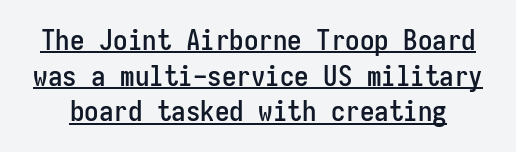
{"serif": "no", "italic": "no", "width": "condensed", "stroke_contrast": "low", "x_height": "medium", "monospaced": "yes", "underline": "yes", "line_spacing_ratio": 1.23, "letter_spacing": "normal", "letter_spacing_em": 0.0, "glyph_px": 29}
